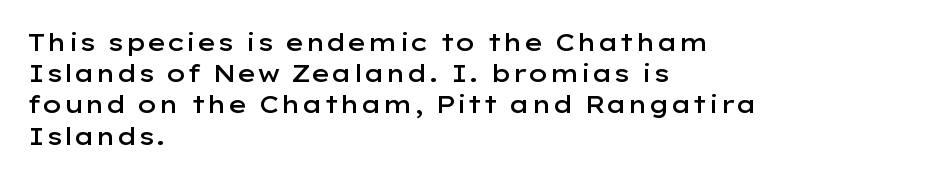
Students, this is semibold: more ink than regular, less than bold. Letter spacing: default. Any mark beneath the type? The region is blank. Rows of type keep a routine distance in the vertical direction. These lines are set flush left with a ragged right edge. Posture: straight, roman, zero tilt.
